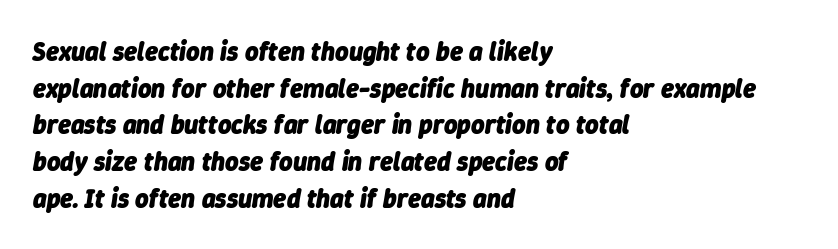
The image shows 26 px bold type, italic (leaning right); set left-aligned, normal line spacing (1.41x), normal letter spacing, not underlined.
